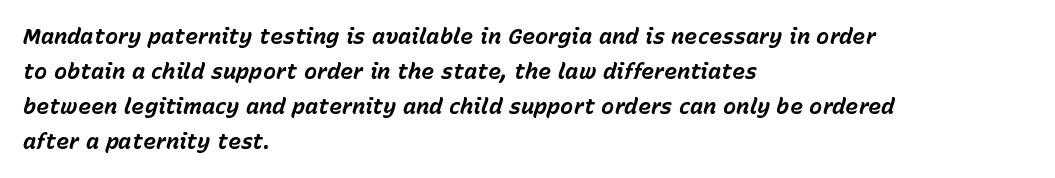
{"italic": "yes", "lean": "right", "slant_degrees": 15, "bold": "yes", "underline": "no", "align": "left", "line_spacing": "normal", "line_spacing_ratio": 1.59, "letter_spacing": "normal", "letter_spacing_em": 0.0, "glyph_px": 22}
